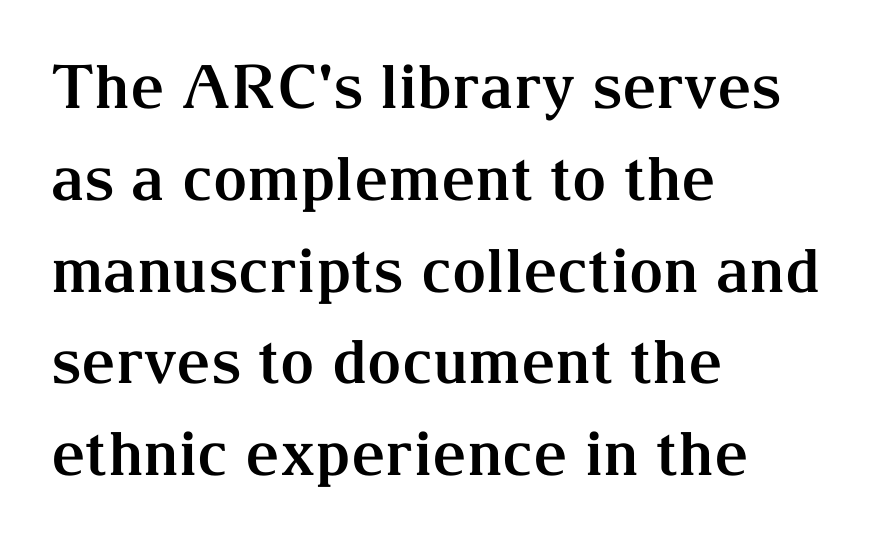
Q: Is the text bold? A: Yes.
Q: Is the text italic (slanted)? A: No, it is upright.
Q: Is the typeface a serif or a sans-serif typeface? A: Serif.
Q: Is the text underlined? A: No.
Q: How is the paragraph aligned? A: Left-aligned.
Q: Is the spacing between letters normal or unusually wide? A: Normal.
Q: Is the spacing between lines tight, normal or loose? A: Normal.
Q: Width (condensed, normal, or wide)? A: Normal.
Q: Stroke contrast? A: Medium.
Q: x-height? A: Medium.
Q: Monospaced? A: No.
